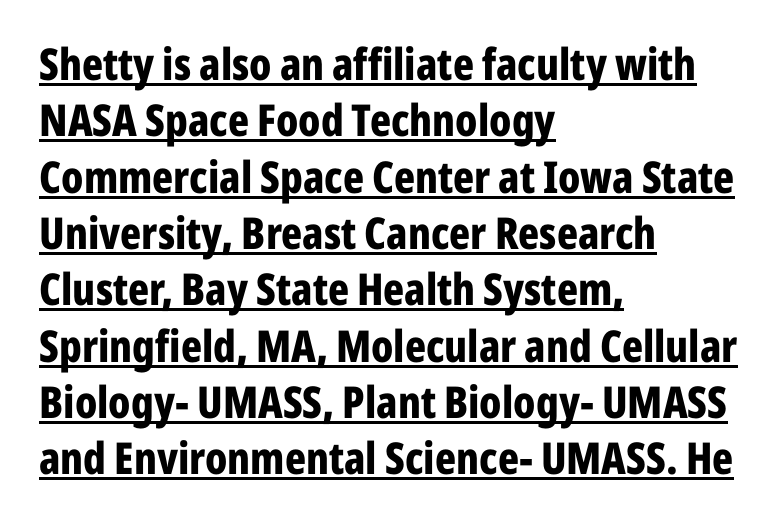
The image shows 44 px bold, condensed sans-serif type, upright; set left-aligned, normal line spacing (1.28x), normal letter spacing, underlined; low stroke contrast and a medium x-height.
